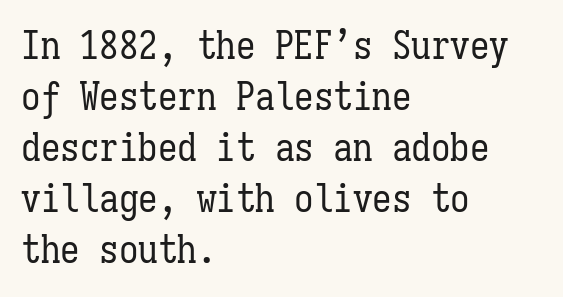
Tracking here is standard; glyphs follow each other at the usual distance. Tall strokes in this sample are plumb rather than angled. Unbolded letterforms with no extra heft. Is there much room between lines? A standard amount, neither cramped nor airy. Plain, unruled lines of type. Caption: multi-line text, flush left, ragged right.
